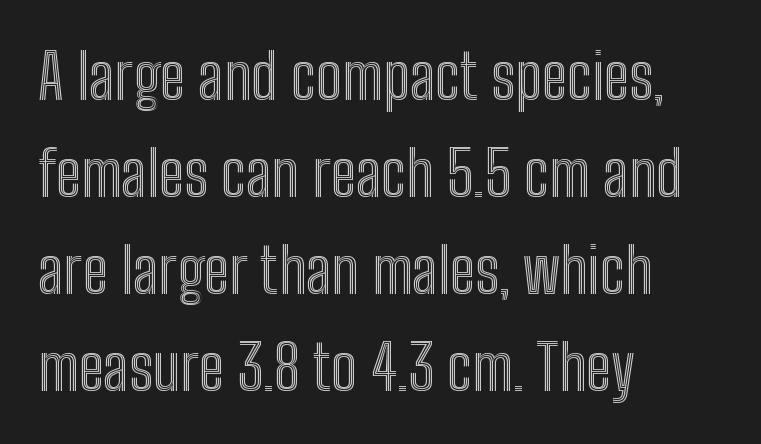
If you measured baseline to baseline, you'd find a middling distance. Every stem runs plumb, perpendicular to the baseline. This sample is left-justified, so line endings fall wherever the words run out. Words float on clear page, feet unadorned.
